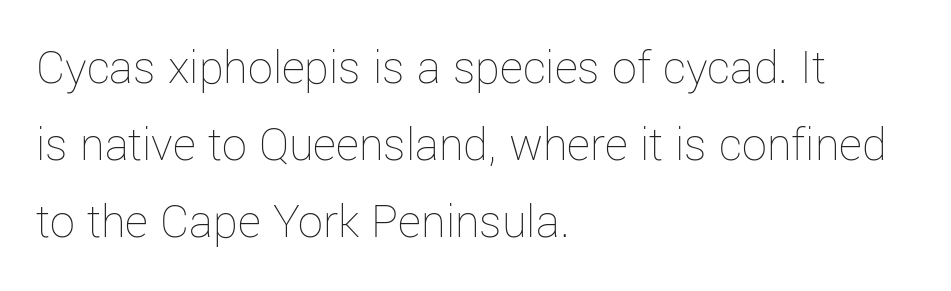
{"italic": "no", "bold": "no", "weight": "thin", "width": "normal", "stroke_contrast": "low", "x_height": "medium", "monospaced": "no", "underline": "no", "align": "left", "line_spacing": "normal", "line_spacing_ratio": 1.54, "letter_spacing": "normal", "letter_spacing_em": 0.0, "glyph_px": 50}
